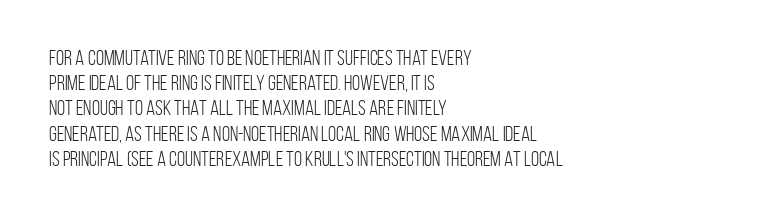
The image shows 21 px text type, upright; set left-aligned, line spacing 1.2x, normal letter spacing, not underlined.
